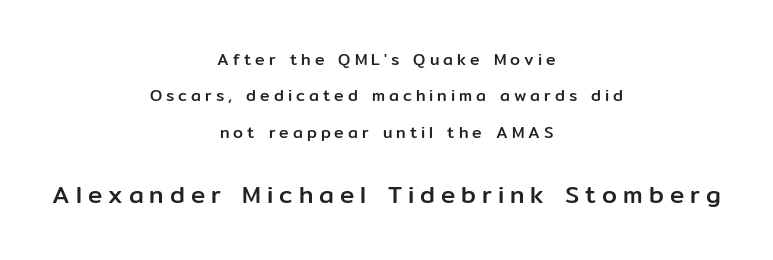
{"italic": "no", "underline": "no", "align": "center", "line_spacing": "loose", "line_spacing_ratio": 2.28, "letter_spacing": "wide", "letter_spacing_em": 0.25, "larger_block": "second", "size_ratio": 1.5, "glyph_px": 24}
